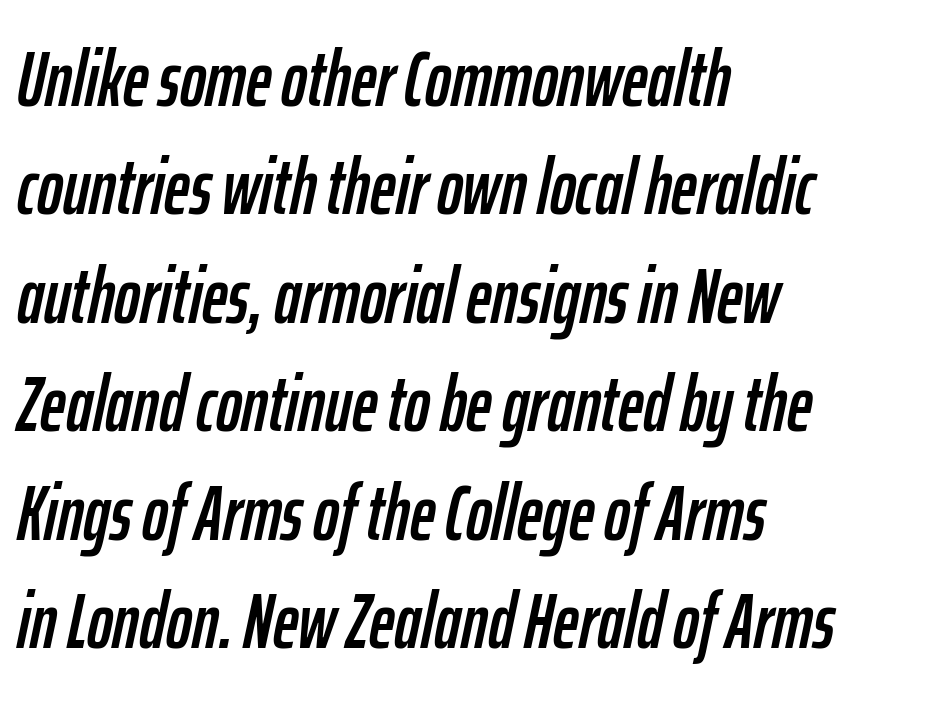
Q: Is the text italic (slanted)? A: Yes, it leans right by about 12 degrees.
Q: Is the text underlined? A: No.
Q: How is the paragraph aligned? A: Left-aligned.
Q: Is the spacing between letters normal or unusually wide? A: Normal.
Q: Is the spacing between lines tight, normal or loose? A: Normal.
Q: Width (condensed, normal, or wide)? A: Condensed.
Q: Stroke contrast? A: Low.
Q: x-height? A: Medium.
Q: Monospaced? A: No.
